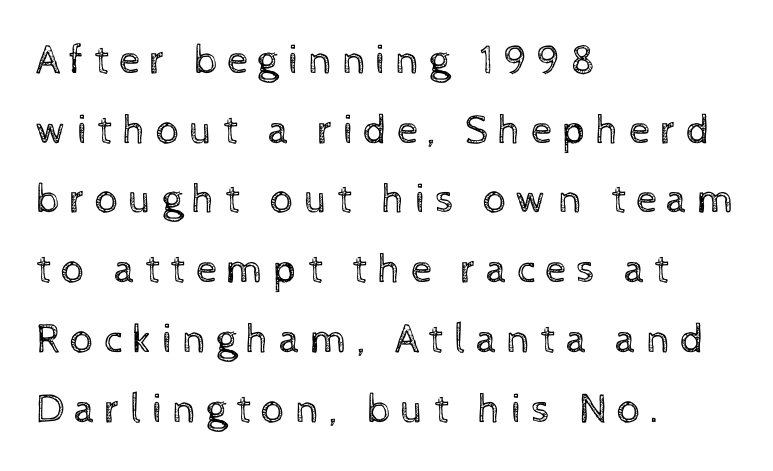
The image shows 42 px regular-weight type, upright; set left-aligned, normal line spacing (1.66x), unusually wide letter spacing (+0.23 em), not underlined; a medium x-height.
